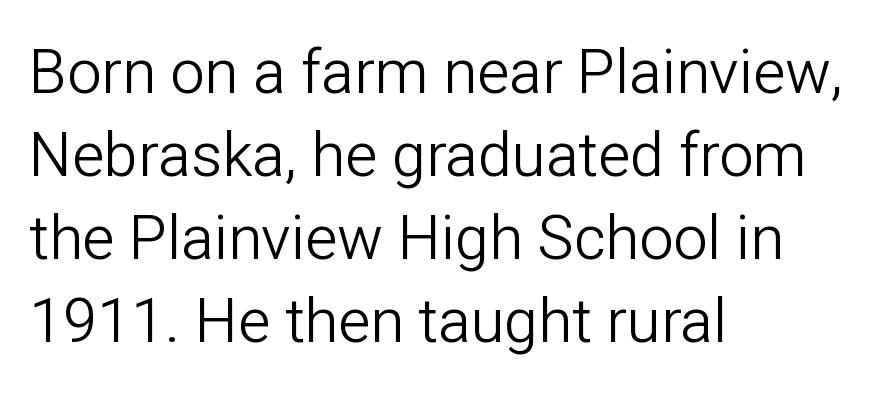
A typesetter would mark this as roman, not italic. Notice how descenders clear the ascenders below comfortably — that's standard leading. The rendering shows plain stroke endings on the letterforms — a sans-serif design. Glyph-to-glyph distance matches everyday printed text.
